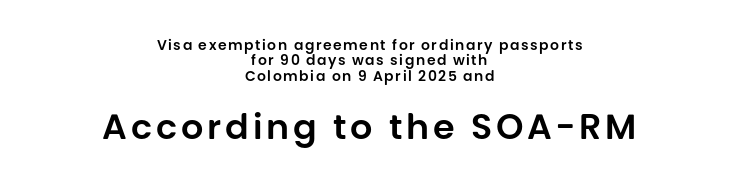
The image shows 35 px sans-serif type, upright; set centered, tight line spacing (1.1x), not underlined; the second (bottom) block is 2.5x larger; low stroke contrast and a large x-height.
